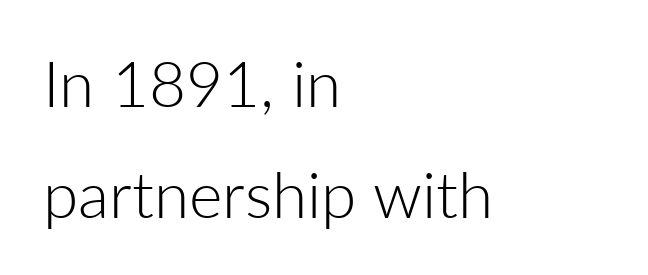
Q: Is the text bold? A: No.
Q: Is the text italic (slanted)? A: No, it is upright.
Q: Is the typeface a serif or a sans-serif typeface? A: Sans-serif.
Q: Is the text underlined? A: No.
Q: How is the paragraph aligned? A: Left-aligned.
Q: Is the spacing between letters normal or unusually wide? A: Normal.
Q: Width (condensed, normal, or wide)? A: Normal.
Q: Stroke contrast? A: Low.
Q: x-height? A: Medium.
Q: Monospaced? A: No.
